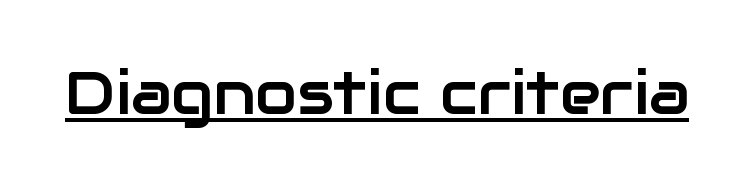
Q: Is the text italic (slanted)? A: No, it is upright.
Q: Is the typeface a serif or a sans-serif typeface? A: Sans-serif.
Q: Is the text underlined? A: Yes.
Q: Is the spacing between letters normal or unusually wide? A: Normal.
Q: Width (condensed, normal, or wide)? A: Normal.
Q: Stroke contrast? A: Low.
Q: x-height? A: Medium.
Q: Monospaced? A: No.
